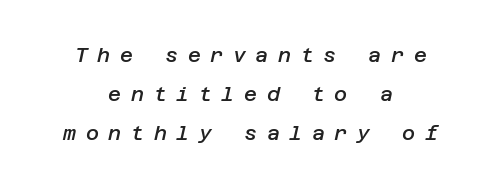
{"italic": "yes", "lean": "right", "slant_degrees": 12, "bold": "semi", "underline": "no", "align": "center", "line_spacing": "loose", "line_spacing_ratio": 1.96, "letter_spacing": "wide", "letter_spacing_em": 0.48, "glyph_px": 20}
